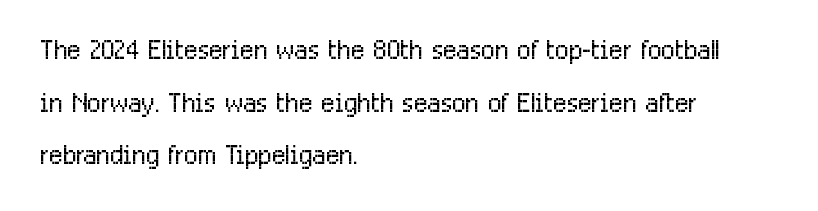
Typeset ragged right — the left edge is the straight one. Bare-footed words on every line. Looks like regular typesetting: each glyph gets only the width it needs. This sample uses plain, unmodified letter spacing. The line-height multiplier appears to be the usual default. Weight: in the light-to-regular range.
